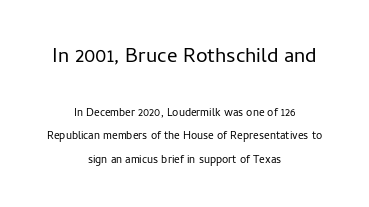
Each word holds together tightly as a unit, with standard inter-letter gaps. The space directly below the letters is spotless. Stroke mass is kept to a normal reading level or below. The lettering stays uniformly vertical, giving the passage a roman look. The text block is weighted toward neither margin, spreading evenly from the middle.
